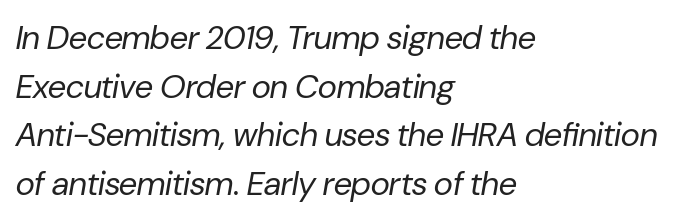
Q: Is the text bold? A: No.
Q: Is the text italic (slanted)? A: Yes, it leans right by about 10 degrees.
Q: Is the text underlined? A: No.
Q: How is the paragraph aligned? A: Left-aligned.
Q: Is the spacing between letters normal or unusually wide? A: Normal.
Q: Is the spacing between lines tight, normal or loose? A: Normal.
Q: Width (condensed, normal, or wide)? A: Normal.
Q: Stroke contrast? A: Low.
Q: x-height? A: Medium.
Q: Monospaced? A: No.
